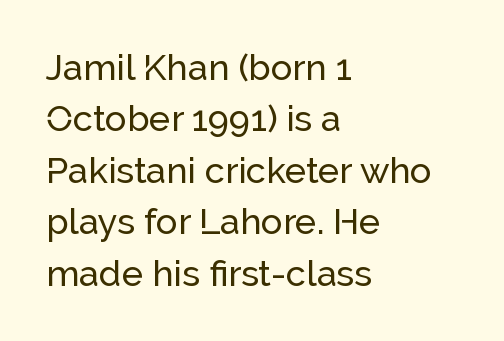
The rag falls on the right side of this text block. Posture: vertical. Beneath every word, the page is bare. You could not count columns in this text — the font is proportionally spaced. Honestly, the letter spacing is just normal — you wouldn't notice it. Type style note: lacks serifs.
